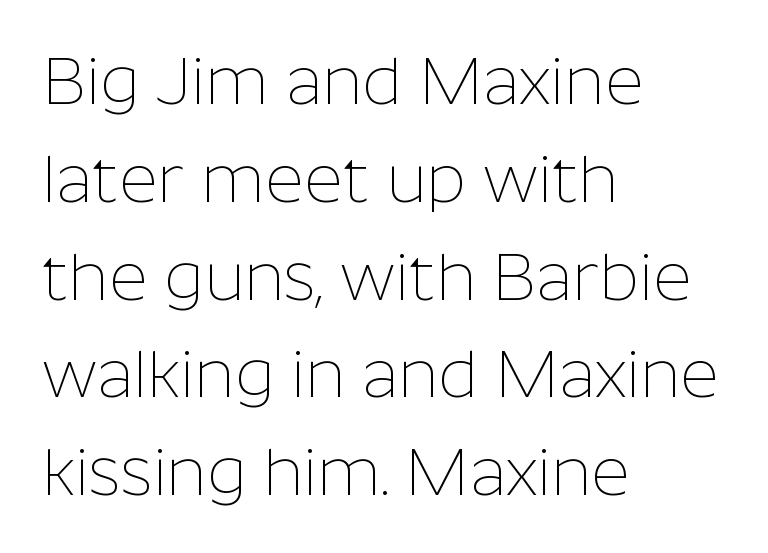
{"serif": "no", "italic": "no", "bold": "no", "weight": "thin", "width": "normal", "stroke_contrast": "low", "x_height": "medium", "monospaced": "no", "underline": "no", "align": "left", "line_spacing": "normal", "line_spacing_ratio": 1.46, "letter_spacing": "normal", "letter_spacing_em": 0.0, "glyph_px": 67}
